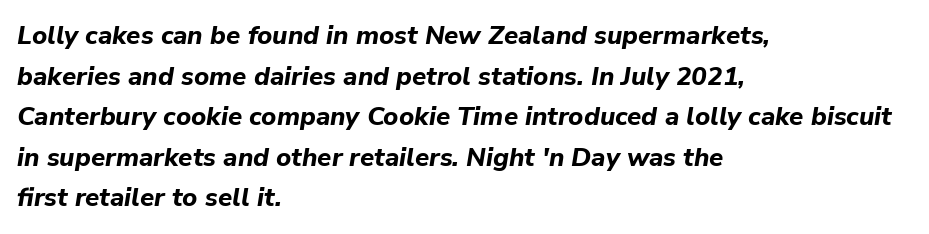
Q: Is the text bold? A: Yes.
Q: Is the text italic (slanted)? A: Yes, it leans right by about 9 degrees.
Q: Is the text underlined? A: No.
Q: How is the paragraph aligned? A: Left-aligned.
Q: Is the spacing between letters normal or unusually wide? A: Normal.
Q: Is the spacing between lines tight, normal or loose? A: Normal.
